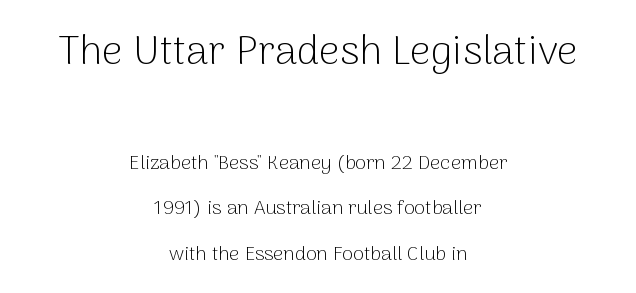
The image shows 41 px light sans-serif type, upright; set centered, loose line spacing (2.29x), normal letter spacing, not underlined; the first (top) block is 2.05x larger; low stroke contrast and a medium x-height.
